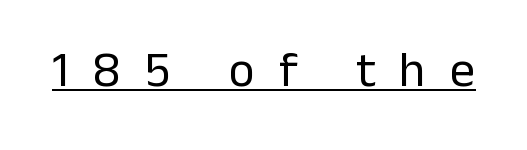
The image shows 50 px regular-weight sans-serif type, upright; set unusually wide letter spacing (+0.48 em), underlined; low stroke contrast and a medium x-height.
